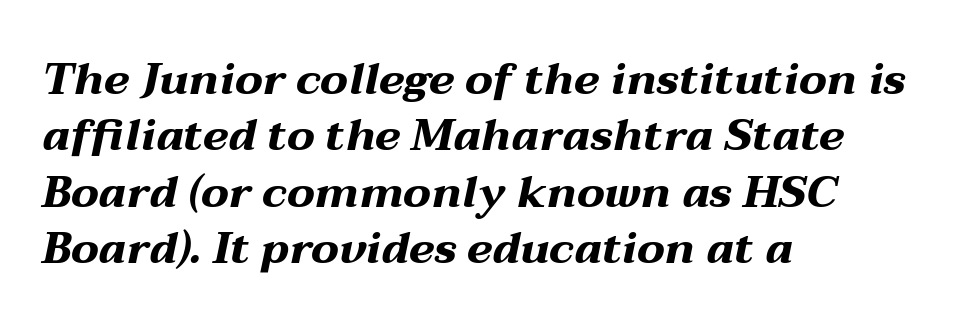
{"italic": "yes", "lean": "right", "slant_degrees": 12, "bold": "yes", "weight": "bold", "width": "wide", "stroke_contrast": "medium", "x_height": "medium", "monospaced": "no", "underline": "no", "align": "left", "line_spacing": "normal", "line_spacing_ratio": 1.28, "letter_spacing": "normal", "letter_spacing_em": 0.0, "glyph_px": 44}
